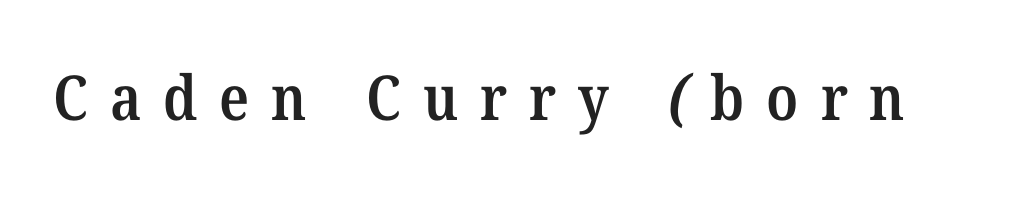
Emphasis by weight is partial: semibold. Nobody drew a line under any word here. A typesetter would call this proportional, since set widths differ per character. A serif font was chosen for this passage. How are the letters spaced? Widely, with obvious added tracking.
